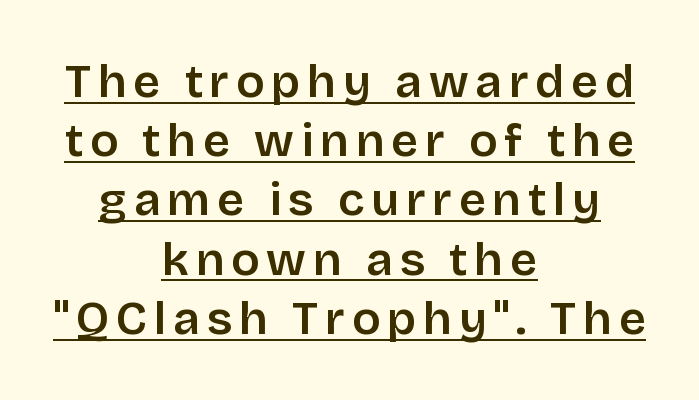
The image shows 47 px semibold sans-serif type, upright; set centered, normal line spacing (1.26x), underlined; low stroke contrast and a large x-height.
